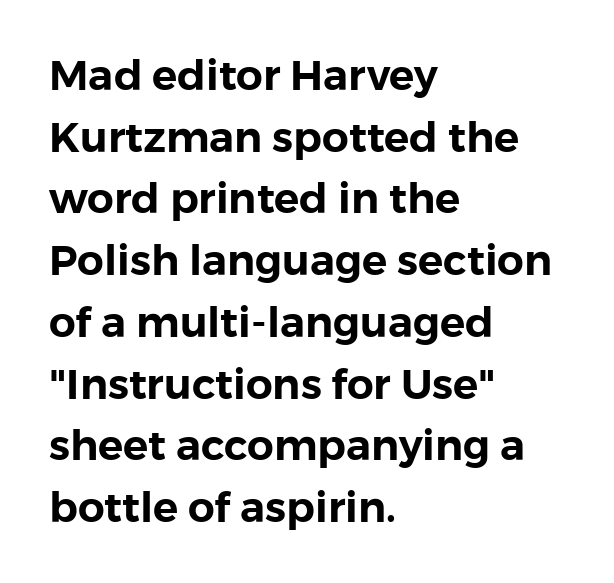
The foot of each line stays bare and open. Character widths vary here, with narrow letters taking less room than wide ones. Where is the straight margin? On the left. Rows of type keep a routine distance in the vertical direction. Between one letter and the next there's only the usual sliver of space. Do the letters lean? They stand straight.
